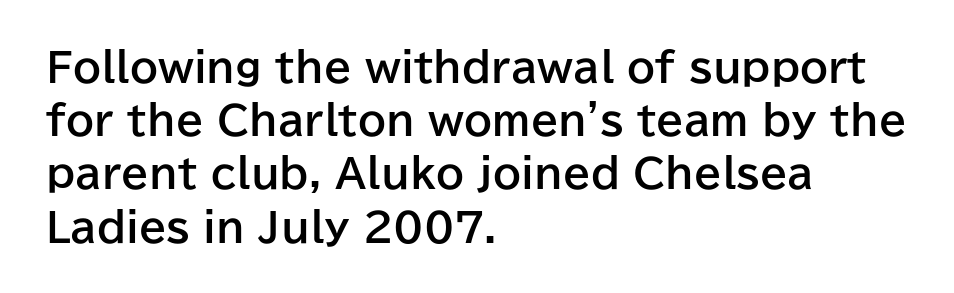
{"serif": "no", "italic": "no", "bold": "yes", "weight": "bold", "width": "normal", "stroke_contrast": "low", "x_height": "medium", "monospaced": "no", "underline": "no", "align": "left", "line_spacing": "normal", "line_spacing_ratio": 1.33, "letter_spacing": "normal", "letter_spacing_em": 0.0, "glyph_px": 40}
